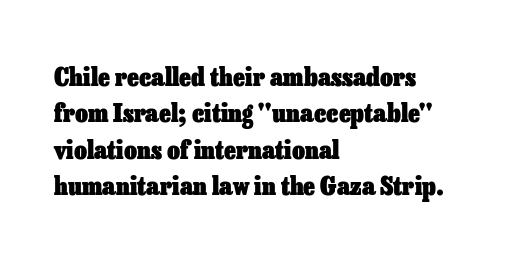
The letters are bold, with thick, heavy strokes. If you measured baseline to baseline, you'd find a middling distance. Posture: straight, roman, zero tilt. No word sits above an underline.
